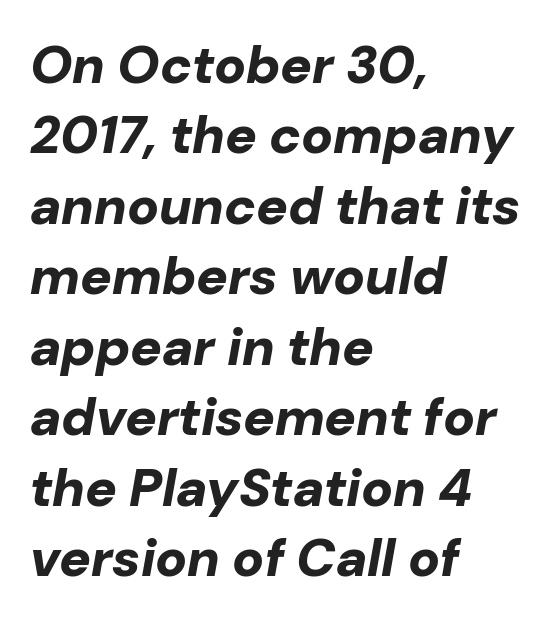
The image shows 53 px bold type, italic (leaning right); set left-aligned, normal line spacing (1.33x), normal letter spacing, not underlined; low stroke contrast and a medium x-height.
